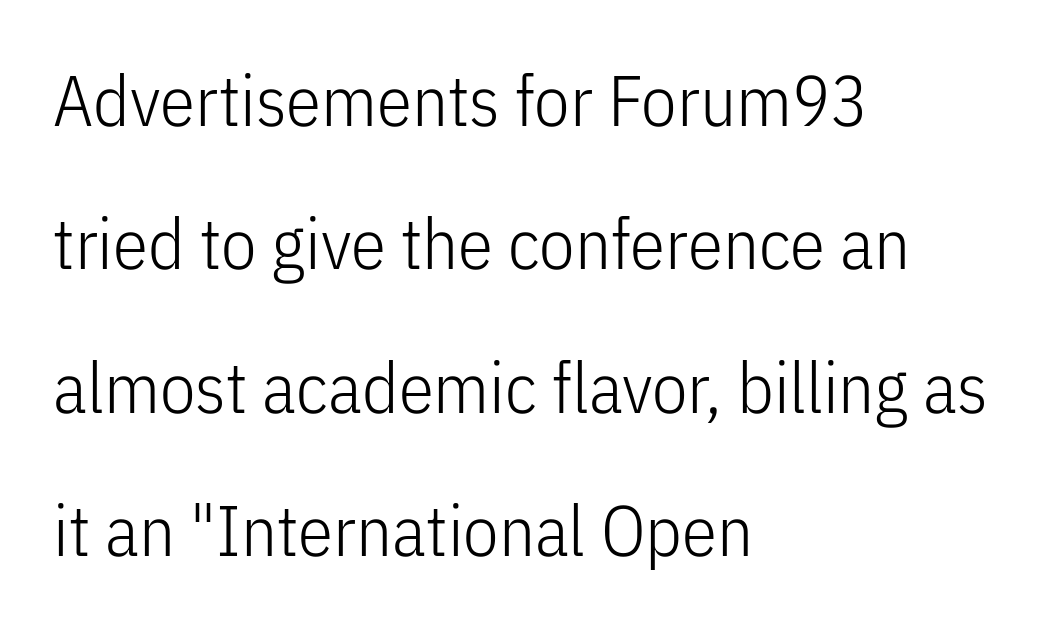
Q: Is the text bold? A: No.
Q: Is the text italic (slanted)? A: No, it is upright.
Q: Is the typeface a serif or a sans-serif typeface? A: Sans-serif.
Q: Is the text underlined? A: No.
Q: How is the paragraph aligned? A: Left-aligned.
Q: Is the spacing between letters normal or unusually wide? A: Normal.
Q: Is the spacing between lines tight, normal or loose? A: Loose.
Q: Width (condensed, normal, or wide)? A: Condensed.
Q: Stroke contrast? A: Low.
Q: x-height? A: Medium.
Q: Monospaced? A: No.
